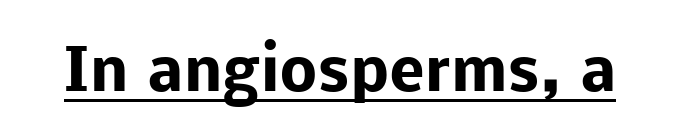
The image shows 59 px heavy sans-serif type, upright; set normal letter spacing, underlined; low stroke contrast and a medium x-height.
